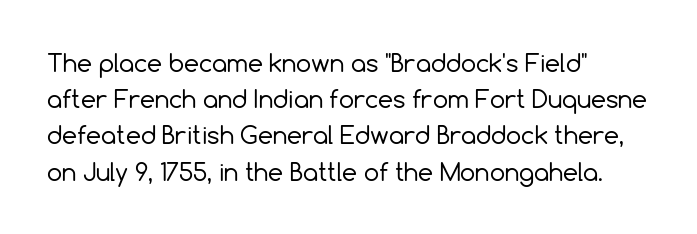
The image shows 24 px text type, upright; set left-aligned, normal line spacing (1.51x), normal letter spacing, not underlined.
